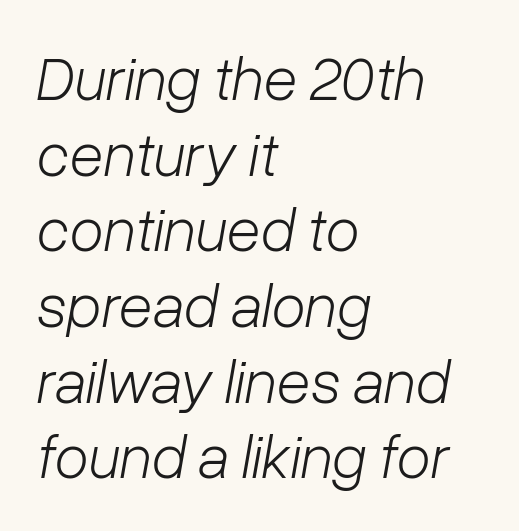
The image shows 62 px light type, italic (leaning right); set left-aligned, line spacing 1.22x, normal letter spacing, not underlined; low stroke contrast and a medium x-height.
